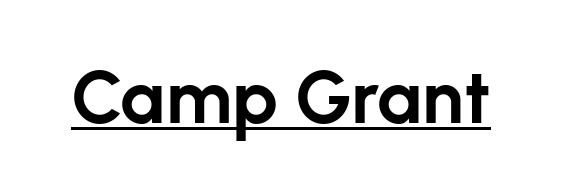
The image shows 74 px bold sans-serif type, upright; set normal letter spacing, underlined; low stroke contrast and a medium x-height.
